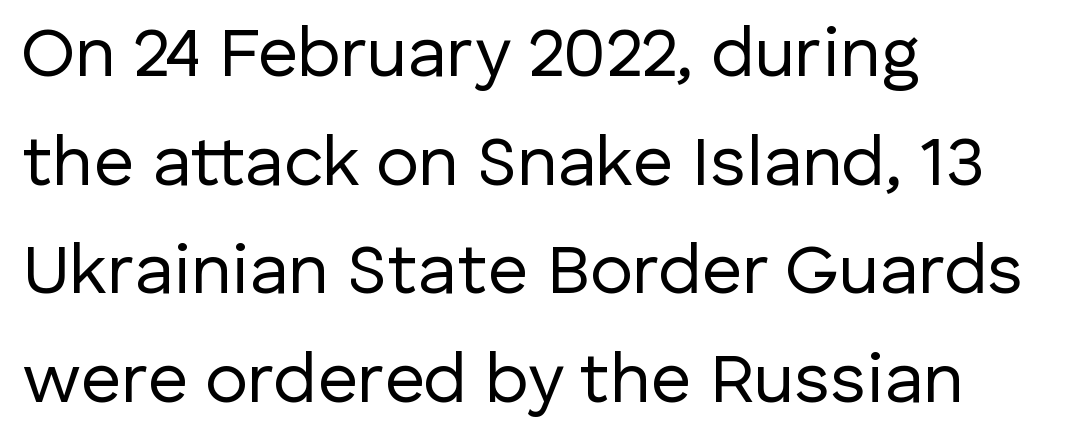
The image shows 71 px regular-weight sans-serif type, upright; set left-aligned, normal line spacing (1.53x), normal letter spacing, not underlined; low stroke contrast and a medium x-height.
